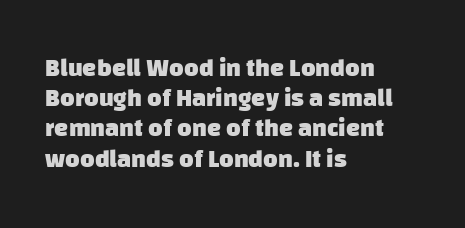
Default kerning and tracking; the words read as compact shapes. The text block is weighted toward the left margin, trailing off unevenly rightward. Only glyphs here, with clear space below each row. Pretty heavy lettering here — definitely bold.
